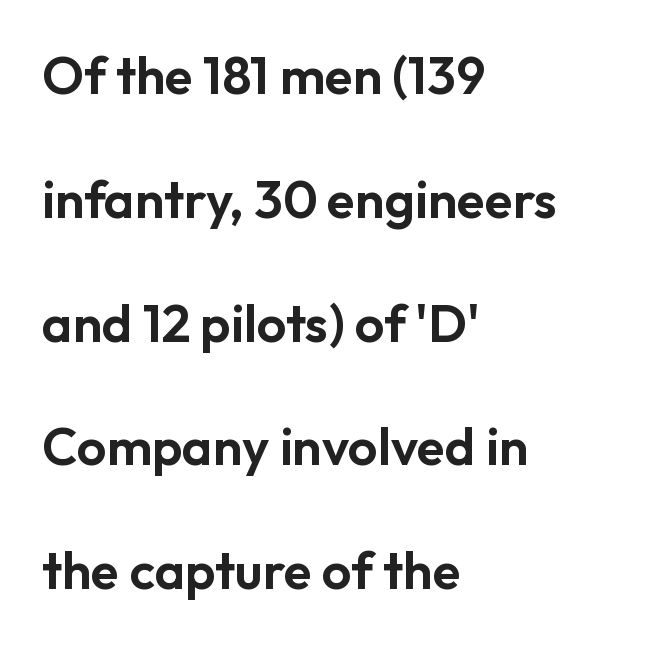
Q: Is the text italic (slanted)? A: No, it is upright.
Q: Is the typeface a serif or a sans-serif typeface? A: Sans-serif.
Q: Is the text underlined? A: No.
Q: How is the paragraph aligned? A: Left-aligned.
Q: Is the spacing between letters normal or unusually wide? A: Normal.
Q: Is the spacing between lines tight, normal or loose? A: Loose.
Q: Width (condensed, normal, or wide)? A: Normal.
Q: Stroke contrast? A: Low.
Q: x-height? A: Medium.
Q: Monospaced? A: No.
